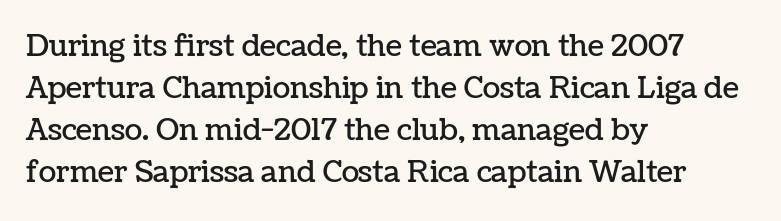
{"italic": "no", "width": "normal", "stroke_contrast": "low", "x_height": "medium", "monospaced": "no", "underline": "no", "align": "left", "line_spacing": "normal", "line_spacing_ratio": 1.45, "letter_spacing": "normal", "letter_spacing_em": 0.0, "glyph_px": 29}
